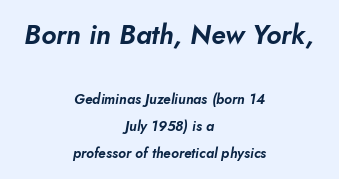
The image shows 27 px text type, italic (leaning right); set centered, loose line spacing (1.91x), normal letter spacing, not underlined; the first (top) block is 1.93x larger.
